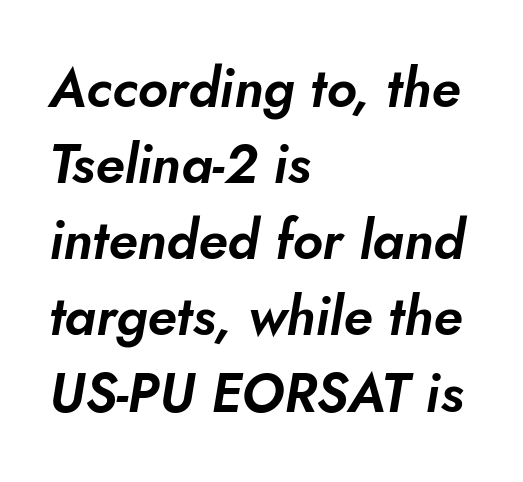
{"serif": "no", "width": "normal", "stroke_contrast": "low", "x_height": "small", "monospaced": "no", "underline": "no", "align": "left", "line_spacing": "normal", "line_spacing_ratio": 1.41, "letter_spacing": "normal", "letter_spacing_em": 0.0, "glyph_px": 54}
